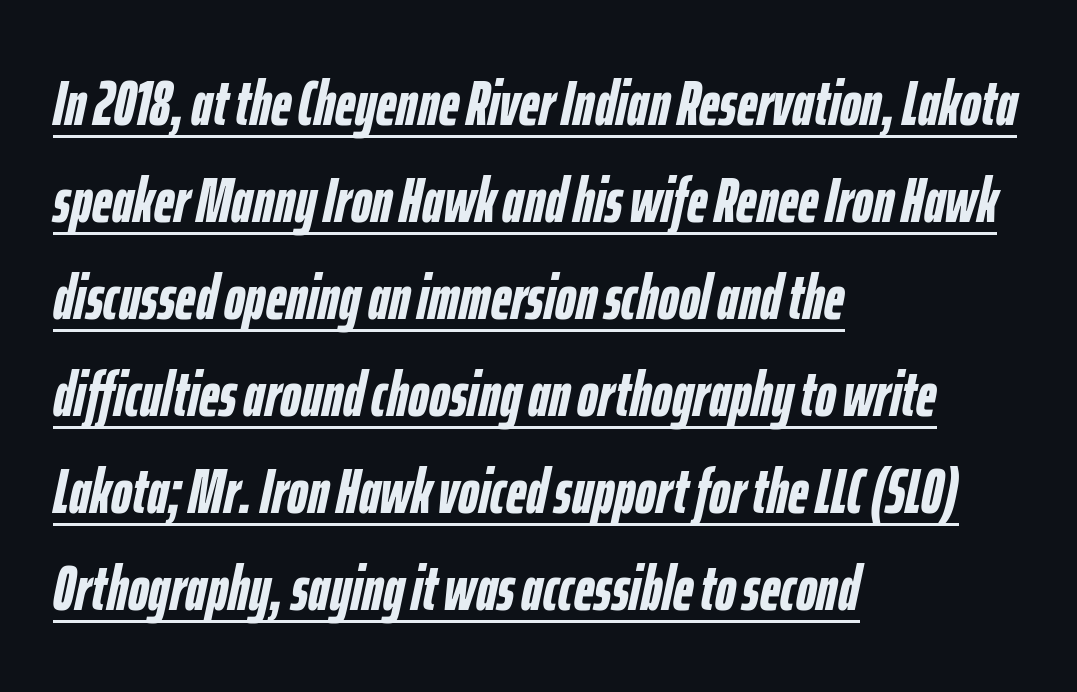
{"italic": "yes", "lean": "right", "slant_degrees": 12, "bold": "yes", "weight": "semibold", "width": "condensed", "stroke_contrast": "low", "x_height": "medium", "monospaced": "no", "underline": "yes", "align": "left", "line_spacing": "normal", "line_spacing_ratio": 1.54, "letter_spacing": "normal", "letter_spacing_em": 0.0, "glyph_px": 63}
